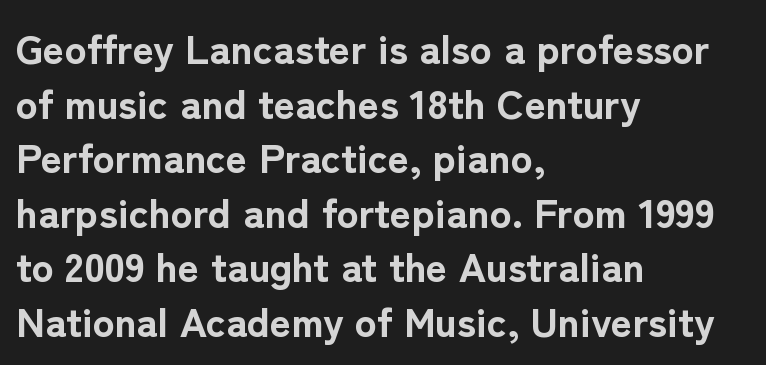
{"serif": "no", "italic": "no", "bold": "yes", "weight": "bold", "width": "normal", "stroke_contrast": "low", "x_height": "medium", "monospaced": "no", "underline": "no", "align": "left", "line_spacing": "normal", "line_spacing_ratio": 1.33, "letter_spacing": "normal", "letter_spacing_em": 0.0, "glyph_px": 41}
